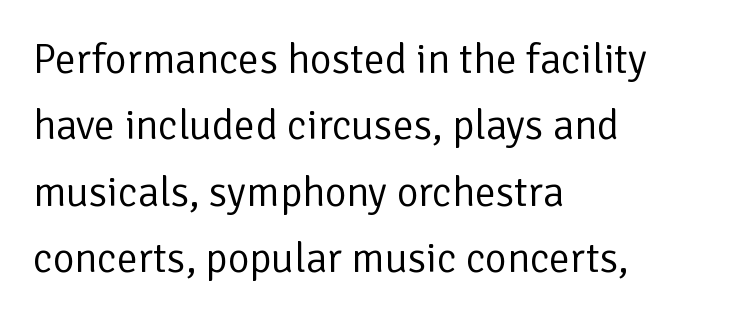
The image shows 42 px regular-weight sans-serif type, upright; set left-aligned, normal line spacing (1.58x), normal letter spacing, not underlined; low stroke contrast and a medium x-height.
